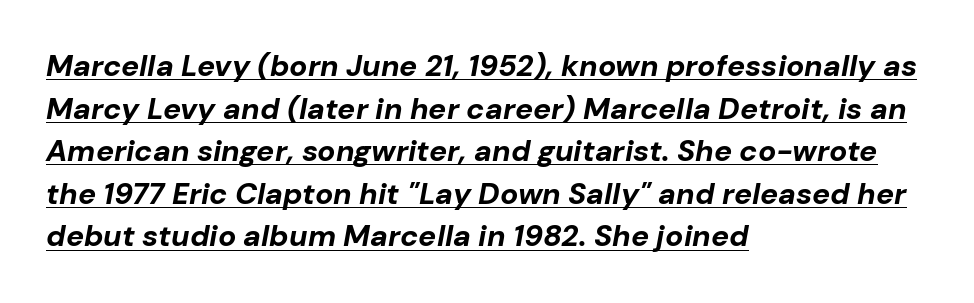
{"italic": "yes", "lean": "right", "slant_degrees": 10, "bold": "yes", "weight": "bold", "width": "normal", "stroke_contrast": "low", "x_height": "medium", "monospaced": "no", "underline": "yes", "align": "left", "line_spacing": "normal", "line_spacing_ratio": 1.42, "letter_spacing": "normal", "letter_spacing_em": 0.0, "glyph_px": 30}
